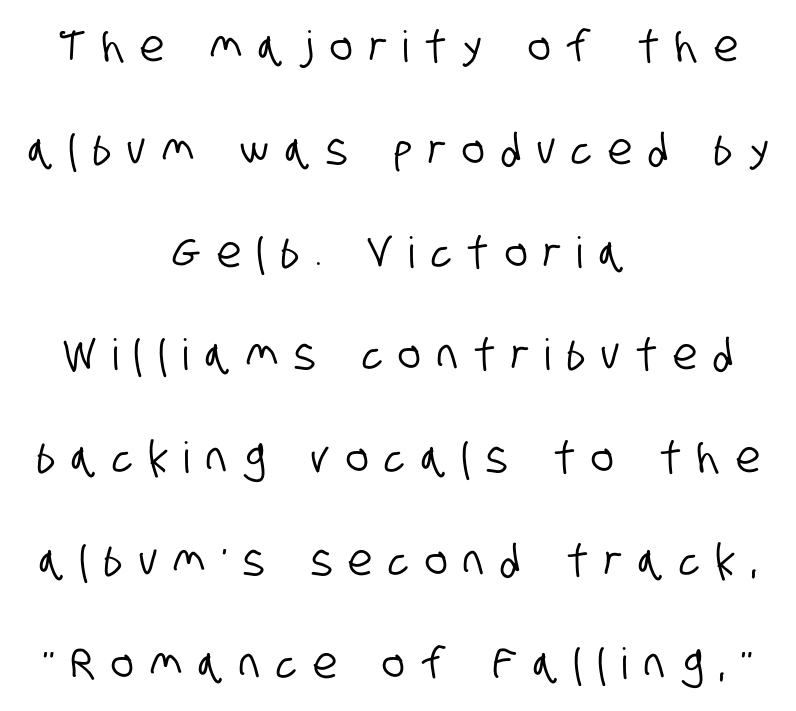
{"serif": "no", "width": "condensed", "stroke_contrast": "low", "x_height": "large", "monospaced": "no", "underline": "no", "align": "center", "line_spacing": "loose", "line_spacing_ratio": 2.39, "letter_spacing": "wide", "letter_spacing_em": 0.38, "glyph_px": 43}
